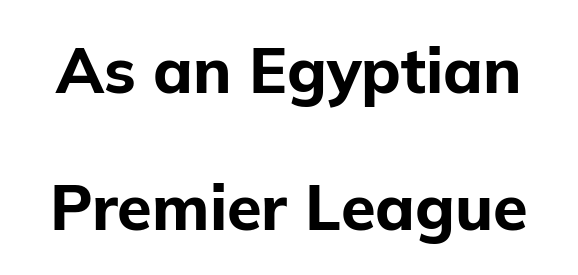
The image shows 63 px bold sans-serif type, upright; set loose line spacing (2.17x), normal letter spacing, not underlined; low stroke contrast and a medium x-height.
